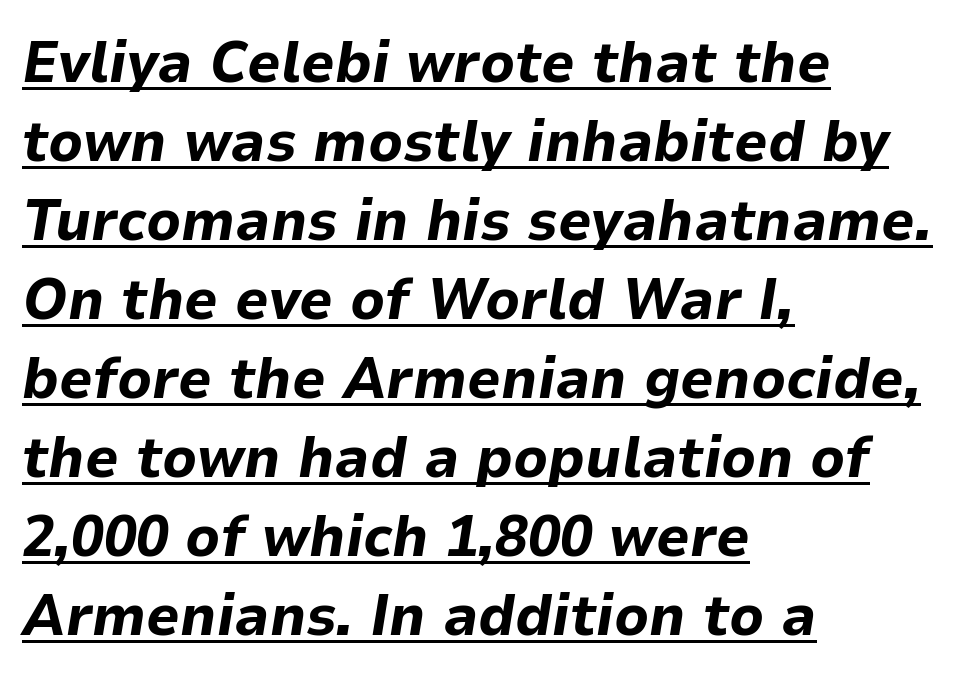
Q: Is the text bold? A: Yes.
Q: Is the text italic (slanted)? A: Yes, it leans right by about 9 degrees.
Q: Is the text underlined? A: Yes.
Q: How is the paragraph aligned? A: Left-aligned.
Q: Is the spacing between letters normal or unusually wide? A: Normal.
Q: Is the spacing between lines tight, normal or loose? A: Normal.
Q: Width (condensed, normal, or wide)? A: Normal.
Q: Stroke contrast? A: Low.
Q: x-height? A: Medium.
Q: Monospaced? A: No.
